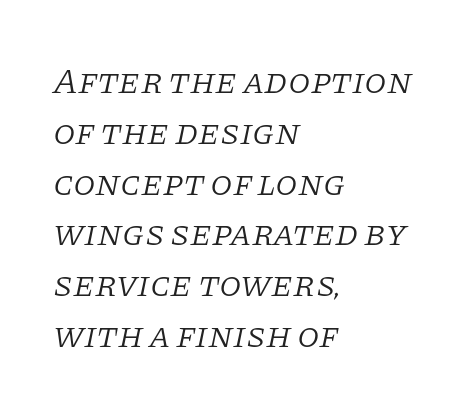
{"serif": "yes", "italic": "yes", "lean": "right", "slant_degrees": 11, "bold": "no", "weight": "light", "width": "normal", "stroke_contrast": "low", "x_height": "large", "monospaced": "no", "underline": "no", "align": "left", "line_spacing": "normal", "line_spacing_ratio": 1.41, "letter_spacing": "normal", "letter_spacing_em": 0.0, "glyph_px": 36}
